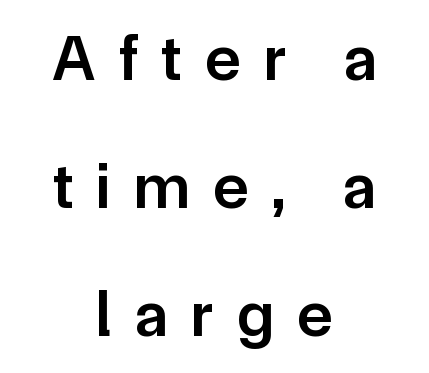
The image shows 65 px semibold sans-serif type, upright; set centered, loose line spacing (1.97x), unusually wide letter spacing (+0.36 em), not underlined; low stroke contrast and a medium x-height.
